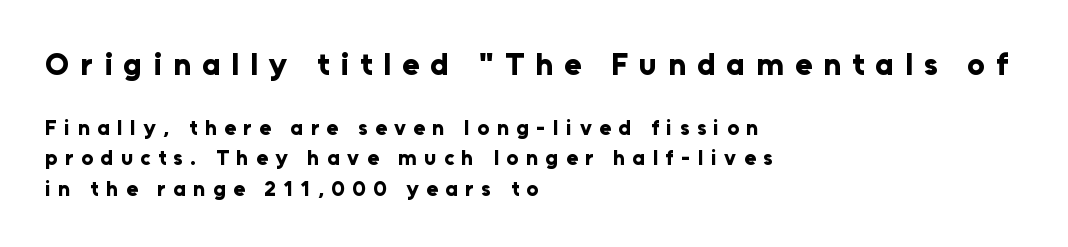
Q: Is the text bold? A: Yes.
Q: Is the text italic (slanted)? A: No, it is upright.
Q: Is the typeface a serif or a sans-serif typeface? A: Sans-serif.
Q: Is the text underlined? A: No.
Q: How is the paragraph aligned? A: Left-aligned.
Q: Is the spacing between letters normal or unusually wide? A: Unusually wide.
Q: Is the spacing between lines tight, normal or loose? A: Normal.
Q: Which block of text is set in a larger size, the first (top) or the second (bottom)? A: The first (top) one.
Q: Width (condensed, normal, or wide)? A: Normal.
Q: Stroke contrast? A: Low.
Q: x-height? A: Medium.
Q: Monospaced? A: No.
